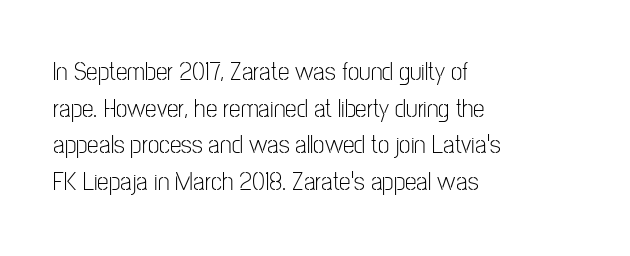
Q: Is the text bold? A: No.
Q: Is the text italic (slanted)? A: No, it is upright.
Q: Is the text underlined? A: No.
Q: How is the paragraph aligned? A: Left-aligned.
Q: Is the spacing between letters normal or unusually wide? A: Normal.
Q: Is the spacing between lines tight, normal or loose? A: Normal.
